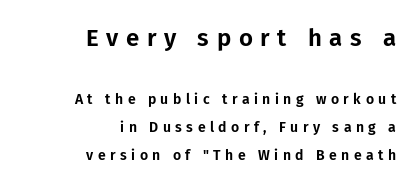
Notice how the passage keeps a crisp vertical edge on the right only. Which chunk is bigger? The first one — the top block dwarfs the bottom. Tall strokes in this sample are plumb rather than angled. This block would shrink considerably if given ordinary leading; it's expanded now. The tracking jumps out immediately: characters are airy and widely separated. The foot of each line stays bare and open.
